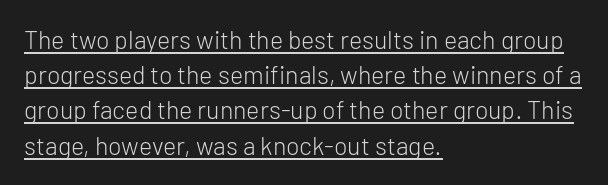
The image shows 25 px text type, upright; set left-aligned, normal line spacing (1.41x), normal letter spacing, underlined.
